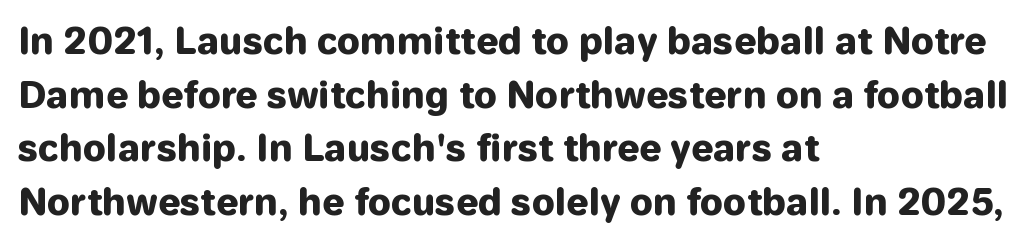
Q: Is the text bold? A: Yes.
Q: Is the text italic (slanted)? A: No, it is upright.
Q: Is the typeface a serif or a sans-serif typeface? A: Sans-serif.
Q: Is the text underlined? A: No.
Q: How is the paragraph aligned? A: Left-aligned.
Q: Is the spacing between letters normal or unusually wide? A: Normal.
Q: Is the spacing between lines tight, normal or loose? A: Normal.
Q: Width (condensed, normal, or wide)? A: Normal.
Q: Stroke contrast? A: Low.
Q: x-height? A: Medium.
Q: Monospaced? A: No.
